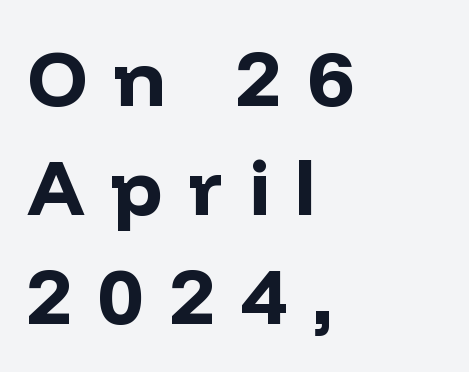
Notice how the stems are strictly vertical — no italics here. Serif or sans? Sans — the stroke terminals are bare. Nobody drew a line under any word here. Leading matches the norm, producing a regular column. The line texture is sparse and dotted thanks to wide tracking.
